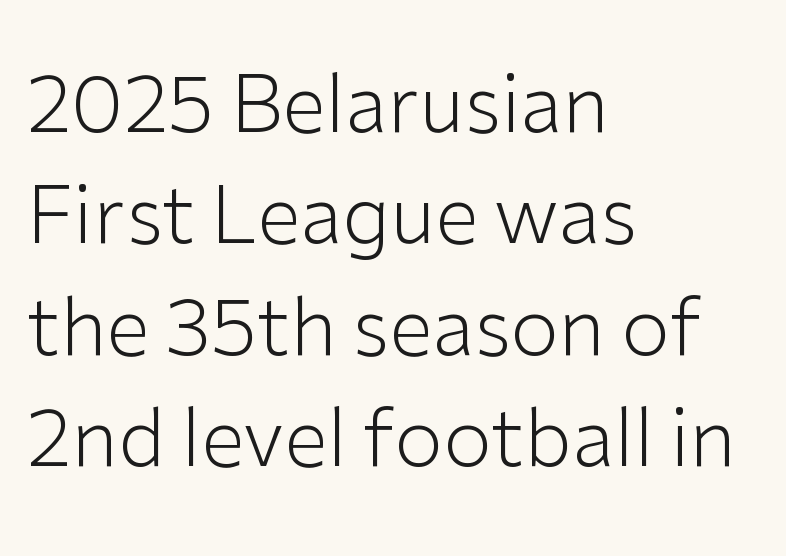
The image shows 79 px light sans-serif type, upright; set left-aligned, normal line spacing (1.41x), normal letter spacing, not underlined; low stroke contrast and a medium x-height.
